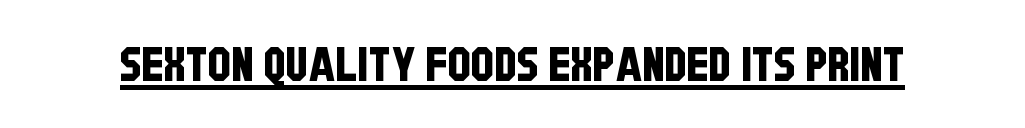
I'd call this a sans setting — the letters go barefoot. The letters advance in unequal steps, a hallmark of proportional type. This is underlined copy, the kind a proofreader might mark for attention. Caption: standard tracking, unaltered.
